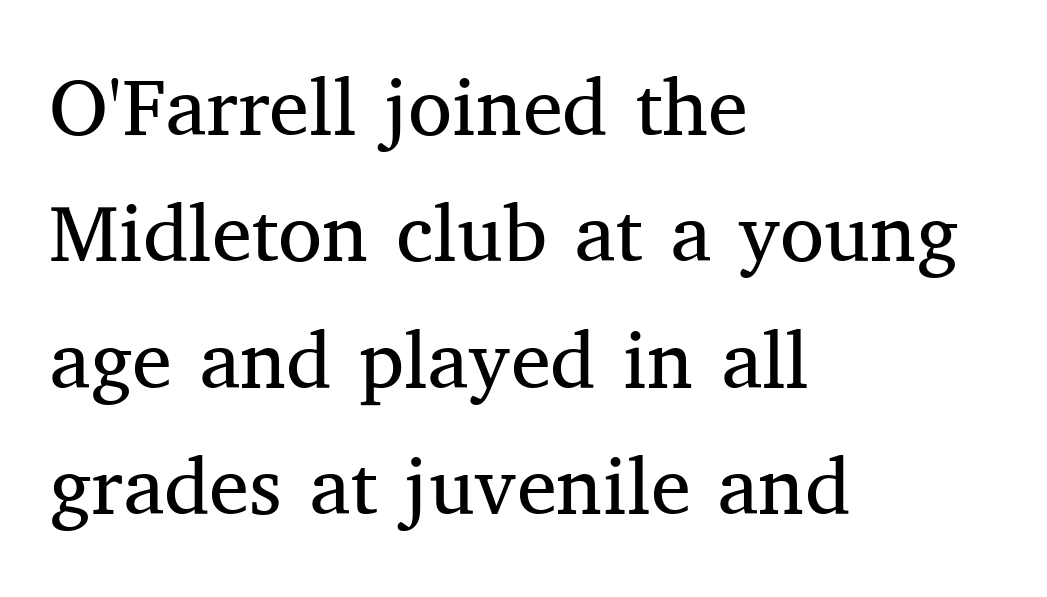
{"serif": "yes", "italic": "no", "bold": "no", "weight": "regular", "width": "normal", "stroke_contrast": "medium", "x_height": "medium", "monospaced": "no", "underline": "no", "align": "left", "line_spacing": "normal", "line_spacing_ratio": 1.58, "letter_spacing": "normal", "letter_spacing_em": 0.0, "glyph_px": 80}
